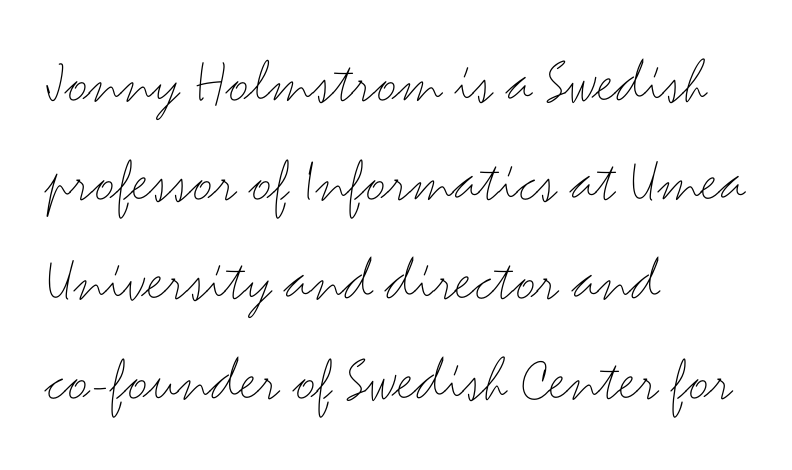
{"serif": "no", "bold": "no", "weight": "thin", "width": "wide", "stroke_contrast": "medium", "x_height": "small", "monospaced": "no", "underline": "no", "align": "left", "line_spacing": "normal", "line_spacing_ratio": 1.55, "letter_spacing": "normal", "letter_spacing_em": 0.0, "glyph_px": 64}
